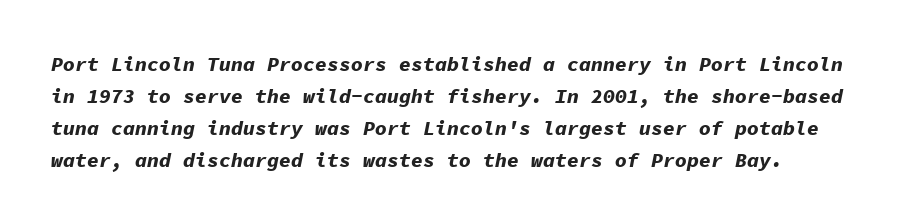
The image shows 20 px bold type, italic (leaning right); set normal line spacing (1.6x), normal letter spacing, not underlined.
